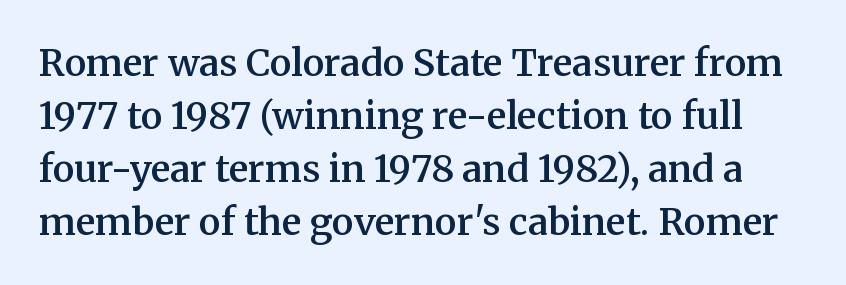
Stroke terminals: seriffed. The rendering uses natural spacing where letterforms have individual widths. Check under the words: just untouched page. Semibold letterforms, between regular and bold.
